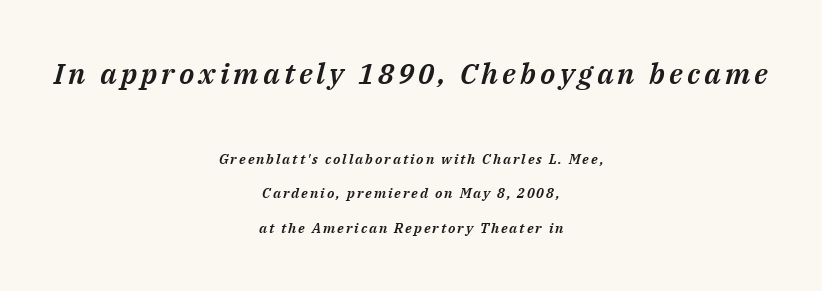
{"italic": "yes", "lean": "right", "slant_degrees": 14, "width": "normal", "stroke_contrast": "medium", "x_height": "medium", "monospaced": "no", "underline": "no", "align": "center", "line_spacing": "loose", "line_spacing_ratio": 2.47, "larger_block": "first", "size_ratio": 2.07, "glyph_px": 29}
